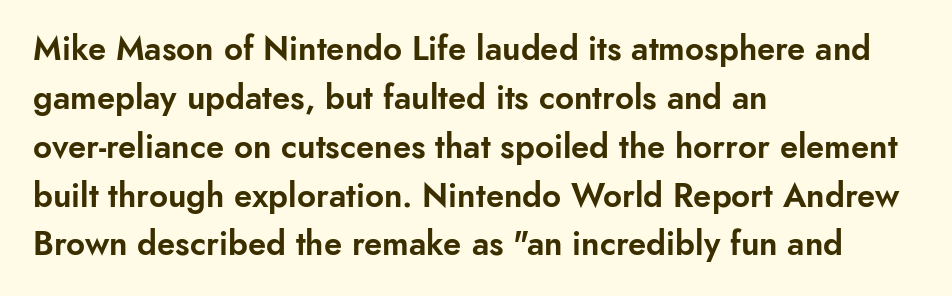
{"serif": "no", "italic": "no", "width": "normal", "stroke_contrast": "low", "x_height": "small", "monospaced": "no", "underline": "no", "align": "left", "line_spacing": "normal", "line_spacing_ratio": 1.48, "letter_spacing": "normal", "letter_spacing_em": 0.0, "glyph_px": 33}
